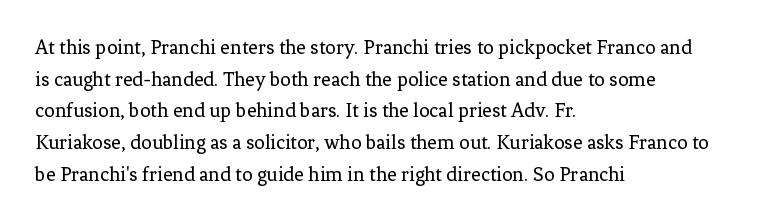
{"italic": "no", "bold": "no", "underline": "no", "align": "left", "line_spacing": "normal", "line_spacing_ratio": 1.51, "letter_spacing": "normal", "letter_spacing_em": 0.0, "glyph_px": 21}
